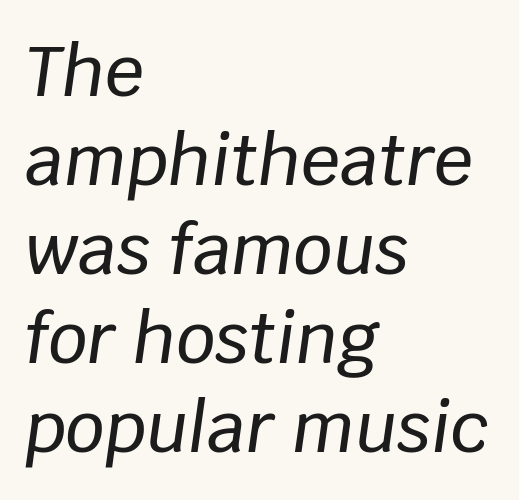
The image shows 69 px text type, italic (leaning right); set left-aligned, normal line spacing (1.29x), normal letter spacing, not underlined; low stroke contrast and a large x-height.
